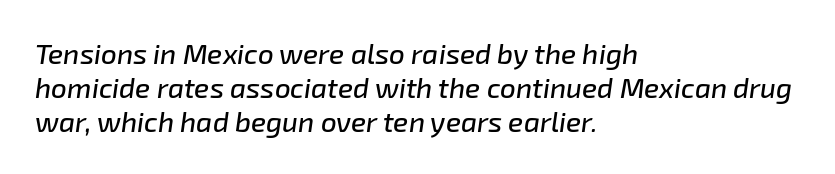
The image shows 28 px text type, italic (leaning right); set left-aligned, line spacing 1.22x, normal letter spacing, not underlined; low stroke contrast and a medium x-height.
